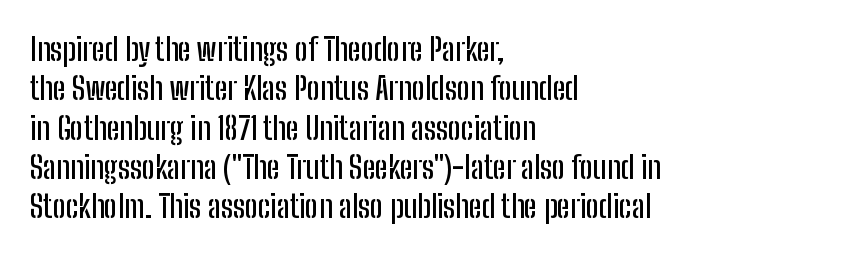
The image shows 31 px condensed sans-serif type, upright; set left-aligned, normal line spacing (1.27x), normal letter spacing, not underlined; low stroke contrast and a medium x-height.
